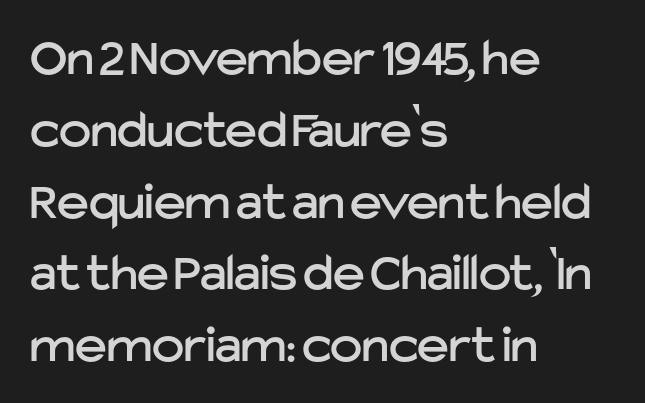
The space directly below the letters is spotless. Notice how the stems are strictly vertical — no italics here. Does the type have serifs? No, each stem ends abruptly. Where is the straight margin? On the left.
